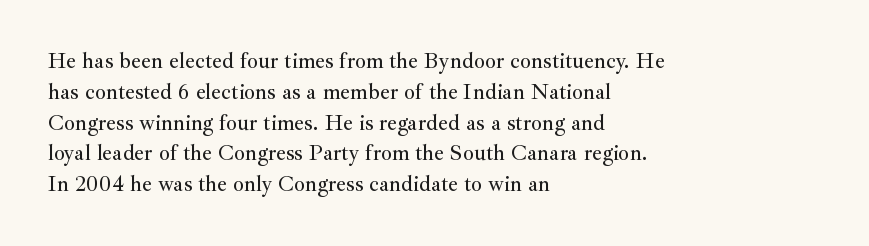
{"italic": "no", "underline": "no", "align": "left", "line_spacing": "normal", "line_spacing_ratio": 1.4, "letter_spacing": "normal", "letter_spacing_em": 0.0, "glyph_px": 22}
